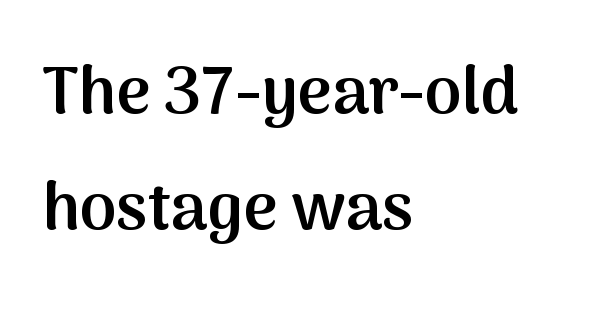
The image shows 66 px semibold sans-serif type, upright; set left-aligned, line spacing 1.76x, normal letter spacing, not underlined; medium stroke contrast and a medium x-height.
